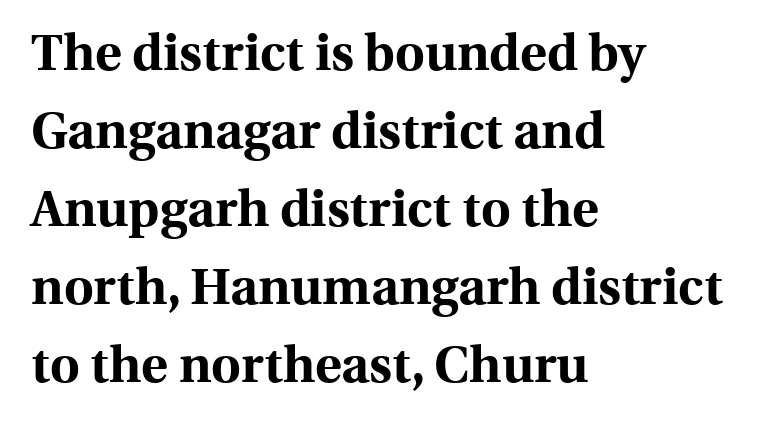
The image shows 51 px bold serif type, upright; set left-aligned, normal line spacing (1.53x), normal letter spacing, not underlined; a medium x-height.
